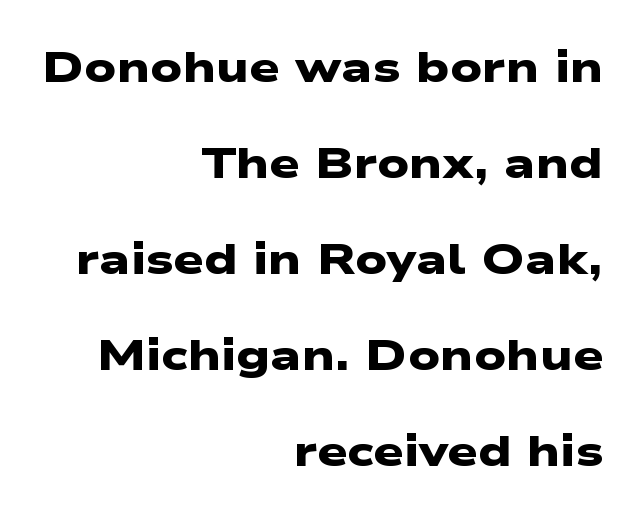
Q: Is the text bold? A: Yes.
Q: Is the typeface a serif or a sans-serif typeface? A: Sans-serif.
Q: Is the text underlined? A: No.
Q: How is the paragraph aligned? A: Right-aligned.
Q: Is the spacing between letters normal or unusually wide? A: Normal.
Q: Is the spacing between lines tight, normal or loose? A: Loose.
Q: Width (condensed, normal, or wide)? A: Wide.
Q: Stroke contrast? A: Low.
Q: x-height? A: Medium.
Q: Monospaced? A: No.
